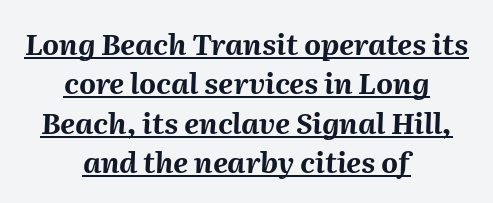
{"italic": "yes", "lean": "right", "slant_degrees": 2, "bold": "yes", "weight": "bold", "width": "normal", "stroke_contrast": "medium", "x_height": "medium", "monospaced": "no", "underline": "yes", "align": "center", "line_spacing": "normal", "line_spacing_ratio": 1.36, "letter_spacing": "normal", "letter_spacing_em": 0.0, "glyph_px": 29}
